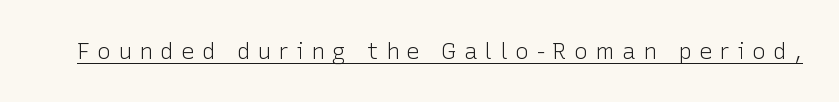
{"italic": "no", "bold": "no", "underline": "yes", "letter_spacing": "wide", "letter_spacing_em": 0.31, "glyph_px": 23}
